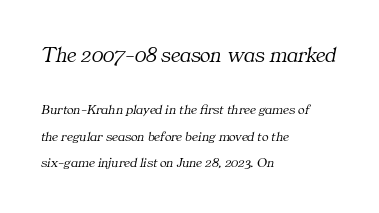
You get the large type first, then a drop to smaller type. This rendering uses left alignment, leaving the right contour irregular. Vertical stems look standard width or narrower in stroke. Underline: absent. The type is set solid horizontally, with unmodified tracking.
